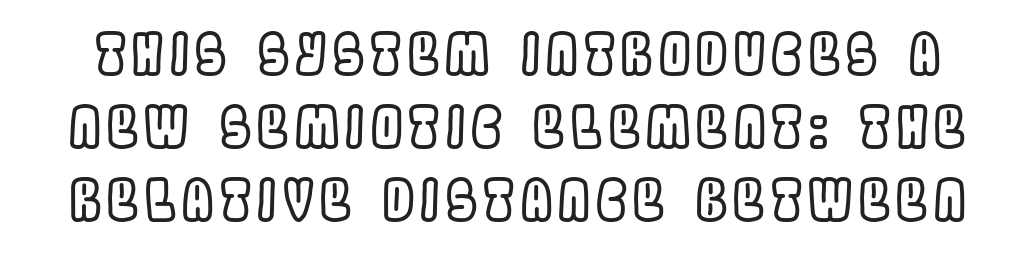
Q: Is the text italic (slanted)? A: No, it is upright.
Q: Is the text underlined? A: No.
Q: Is the spacing between lines tight, normal or loose? A: Normal.
Q: Width (condensed, normal, or wide)? A: Condensed.
Q: x-height? A: Large.
Q: Monospaced? A: No.
